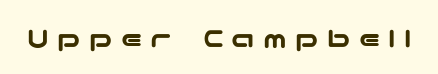
The image shows 29 px wide sans-serif type, upright; set unusually wide letter spacing (+0.29 em), not underlined; low stroke contrast and a medium x-height.
